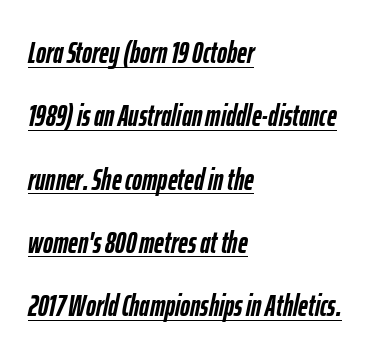
This sample has the flowing, uneven cadence of proportional lettering. Chunky letters — that's bold for sure. The ragged edge is on the right, which tells us the setting is flush left. Horizontal bands of white between lines are thick stripes. These lines were composed using italics.
